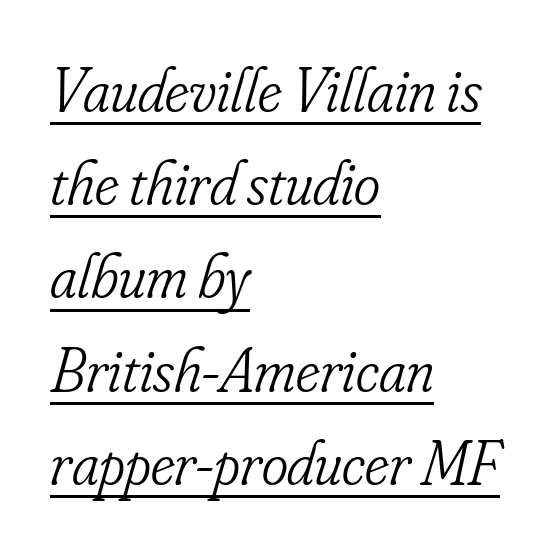
These lines sit exactly where default settings would place them. This sample carries an underscore along the baseline area. Standard letterfit; no display-style spreading of the glyphs. Note: serifs present on the glyphs. Quick note: italic.
